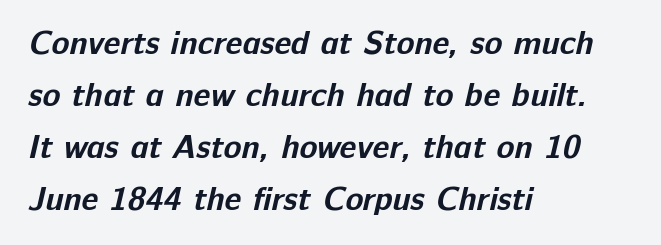
{"serif": "no", "bold": "yes", "weight": "bold", "width": "normal", "stroke_contrast": "low", "x_height": "medium", "monospaced": "no", "underline": "no", "align": "left", "line_spacing": "normal", "line_spacing_ratio": 1.58, "letter_spacing": "normal", "letter_spacing_em": 0.0, "glyph_px": 33}
